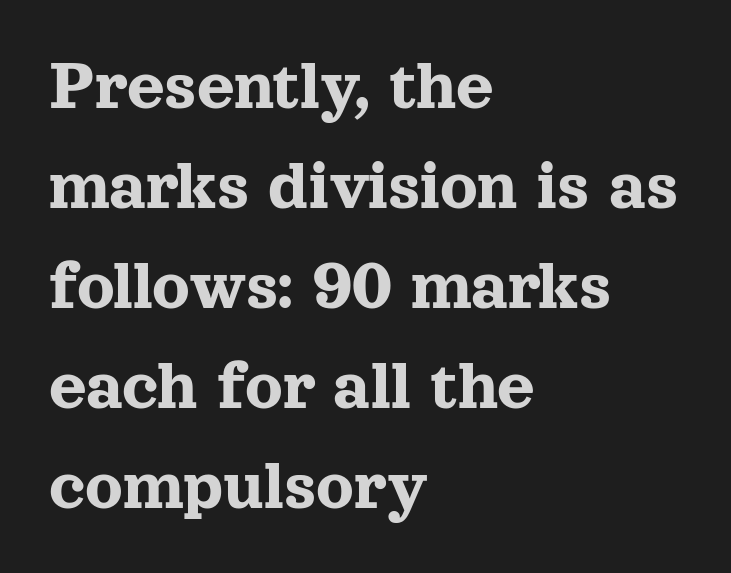
Beneath every word, the page is bare. Do the characters align in a grid? No, the font is proportional. The designer left line spacing at the default. The letterforms sit shoulder to shoulder at normal distance. Ordinary non-slanted type is in use. Compared with a centered layout, this one pins lines to the left instead.
